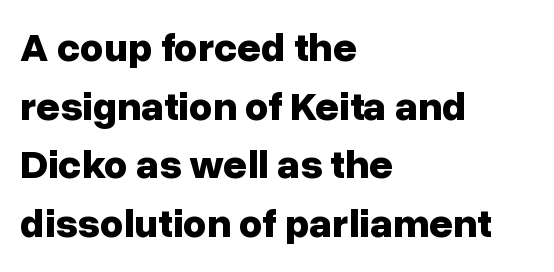
How heavy is the stroke? Heavy — this is a bold. Notice how descenders clear the ascenders below comfortably — that's standard leading. Each letter keeps its own natural width here, so spacing adapts to shape. Short and long lines alike share a common starting point at left.
